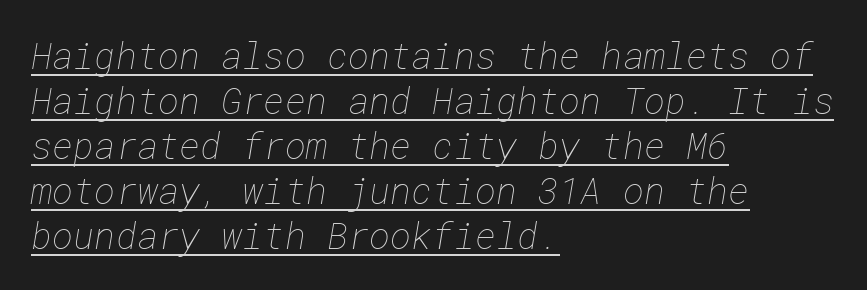
Summary of weight: not heavy and not bold. Left-aligned paragraph, ragged on the right. The horizontal fit of the characters is conventional and even. The block of text has a typical density, with ordinary space between rows.
